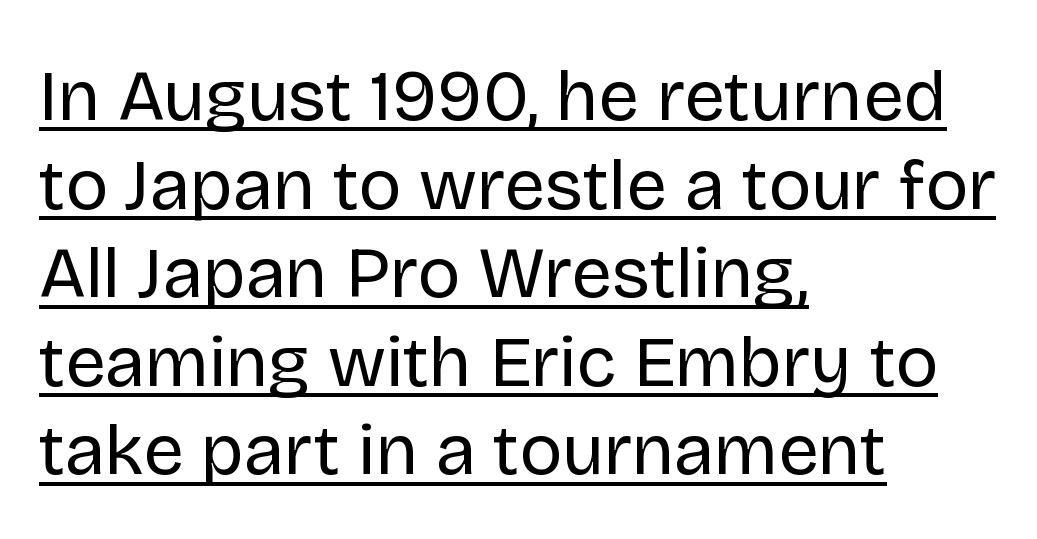
Note the varied advance widths — an 'i' is clearly narrower than an 'm'. This sample carries an underscore along the baseline area. You can tell from the bare stems that sans-serif type was used. All the whitespace from short lines collects on the right.
